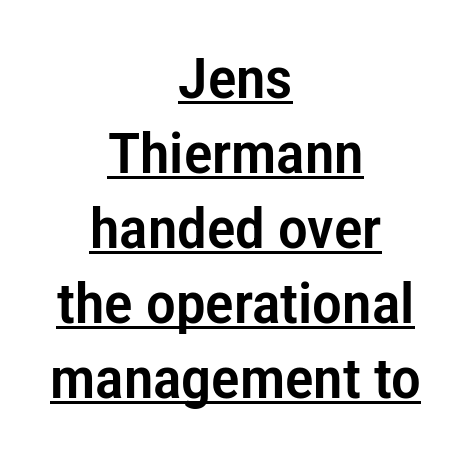
Q: Is the text italic (slanted)? A: No, it is upright.
Q: Is the typeface a serif or a sans-serif typeface? A: Sans-serif.
Q: Is the text underlined? A: Yes.
Q: How is the paragraph aligned? A: Centered.
Q: Is the spacing between letters normal or unusually wide? A: Normal.
Q: Is the spacing between lines tight, normal or loose? A: Normal.
Q: Width (condensed, normal, or wide)? A: Condensed.
Q: Stroke contrast? A: Low.
Q: x-height? A: Medium.
Q: Monospaced? A: No.
